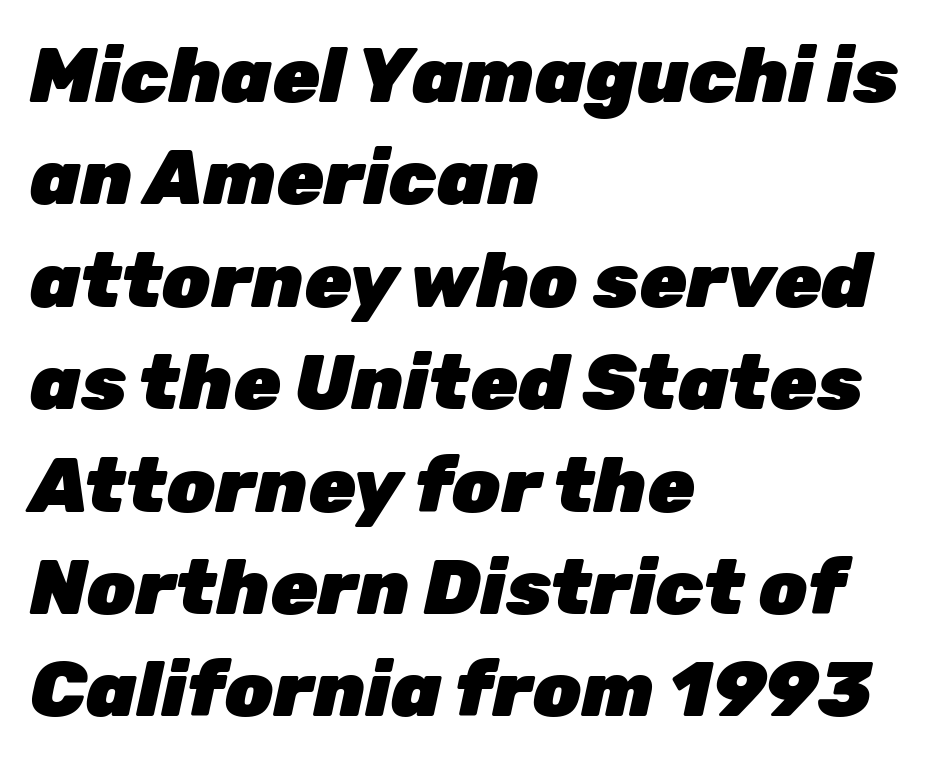
{"italic": "yes", "lean": "right", "slant_degrees": 12, "bold": "yes", "weight": "heavy", "width": "normal", "stroke_contrast": "low", "x_height": "medium", "monospaced": "no", "underline": "no", "align": "left", "line_spacing": "normal", "line_spacing_ratio": 1.33, "letter_spacing": "normal", "letter_spacing_em": 0.0, "glyph_px": 77}
